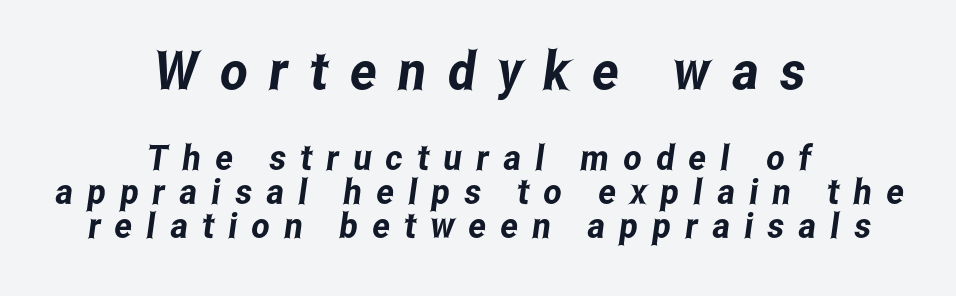
Q: Is the typeface a serif or a sans-serif typeface? A: Sans-serif.
Q: Is the text underlined? A: No.
Q: How is the paragraph aligned? A: Centered.
Q: Is the spacing between letters normal or unusually wide? A: Unusually wide.
Q: Is the spacing between lines tight, normal or loose? A: Tight.
Q: Which block of text is set in a larger size, the first (top) or the second (bottom)? A: The first (top) one.
Q: Width (condensed, normal, or wide)? A: Condensed.
Q: Stroke contrast? A: Low.
Q: x-height? A: Medium.
Q: Monospaced? A: No.
